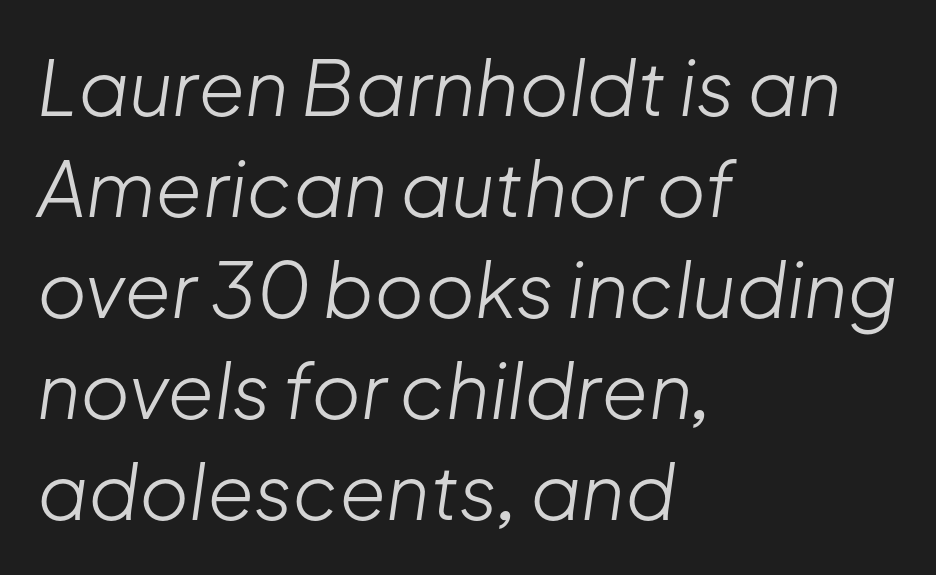
The image shows 76 px light type, italic (leaning right); set left-aligned, normal line spacing (1.33x), normal letter spacing, not underlined; low stroke contrast and a medium x-height.
